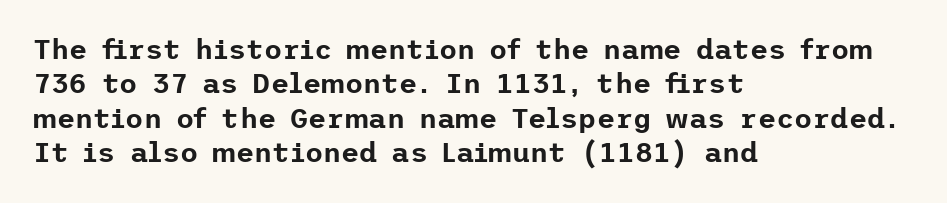
The image shows 28 px sans-serif type, upright; set left-aligned, line spacing 1.23x, normal letter spacing, not underlined; low stroke contrast and a medium x-height.
